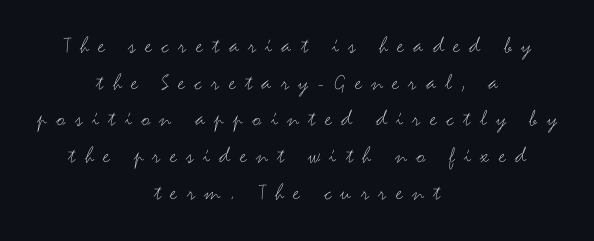
The image shows 24 px text type; set centered, normal line spacing (1.53x), unusually wide letter spacing (+0.39 em), not underlined.
